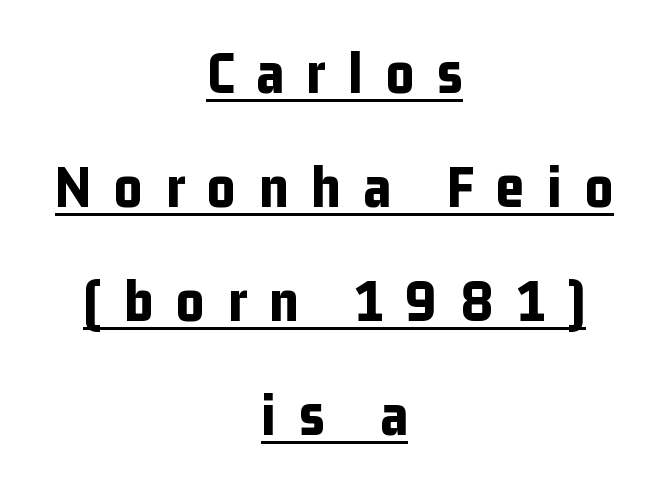
Is the block centered? Yes — each line is placed symmetrically about the middle. The text was rendered using a sans face with plain stroke endings. A baseline rule has been typeset under these characters. The line texture is sparse and dotted thanks to wide tracking. Caption: bold face, heavy strokes. A roman cut, with each character standing at attention.
